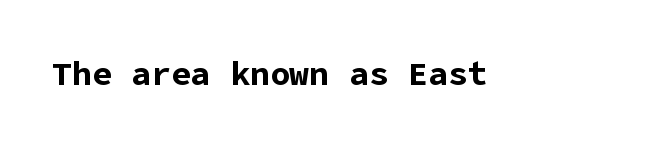
The image shows 33 px bold sans-serif type, upright; set normal letter spacing, not underlined; low stroke contrast and a medium x-height.
